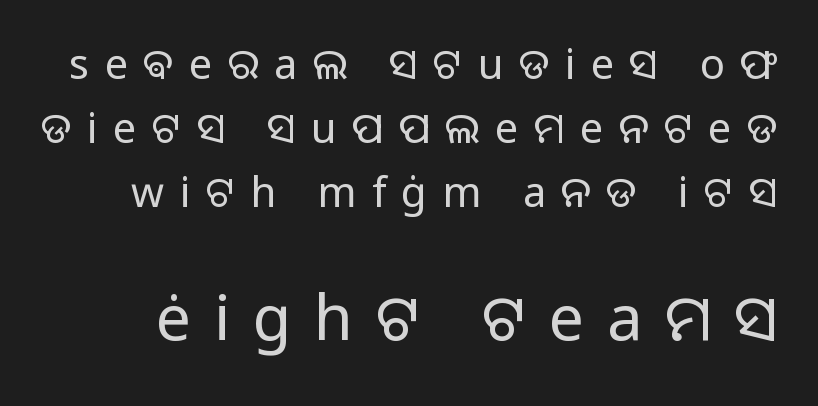
{"serif": "no", "italic": "no", "bold": "no", "weight": "regular", "width": "normal", "stroke_contrast": "low", "x_height": "medium", "monospaced": "no", "underline": "no", "line_spacing": "normal", "line_spacing_ratio": 1.52, "letter_spacing": "wide", "letter_spacing_em": 0.36, "larger_block": "second", "size_ratio": 1.5, "glyph_px": 63}
